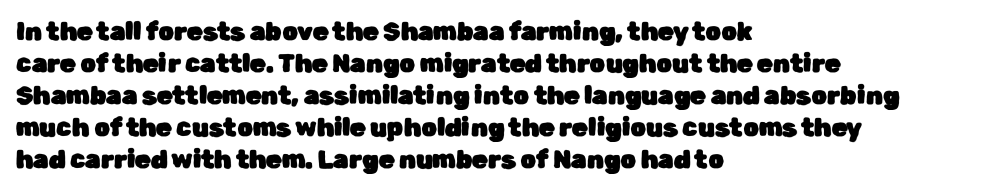
{"italic": "no", "underline": "no", "align": "left", "line_spacing": "normal", "line_spacing_ratio": 1.28, "letter_spacing": "normal", "letter_spacing_em": 0.0, "glyph_px": 25}
